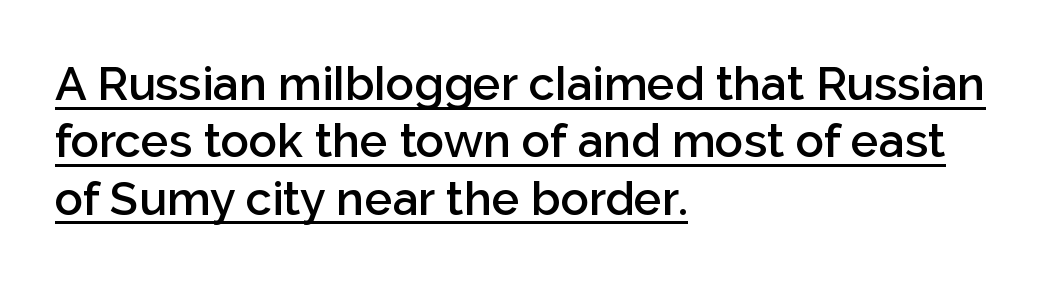
Q: Is the text bold? A: Semi-bold.
Q: Is the text italic (slanted)? A: No, it is upright.
Q: Is the typeface a serif or a sans-serif typeface? A: Sans-serif.
Q: Is the text underlined? A: Yes.
Q: How is the paragraph aligned? A: Left-aligned.
Q: Is the spacing between letters normal or unusually wide? A: Normal.
Q: Width (condensed, normal, or wide)? A: Normal.
Q: Stroke contrast? A: Low.
Q: x-height? A: Medium.
Q: Monospaced? A: No.
